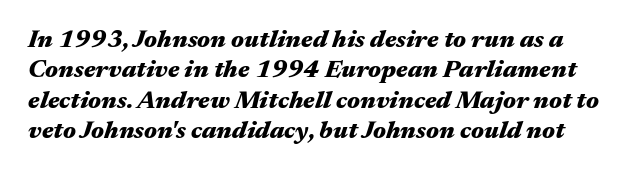
Q: Is the text bold? A: Yes.
Q: Is the text italic (slanted)? A: Yes, it leans right by about 17 degrees.
Q: Is the text underlined? A: No.
Q: Is the spacing between letters normal or unusually wide? A: Normal.
